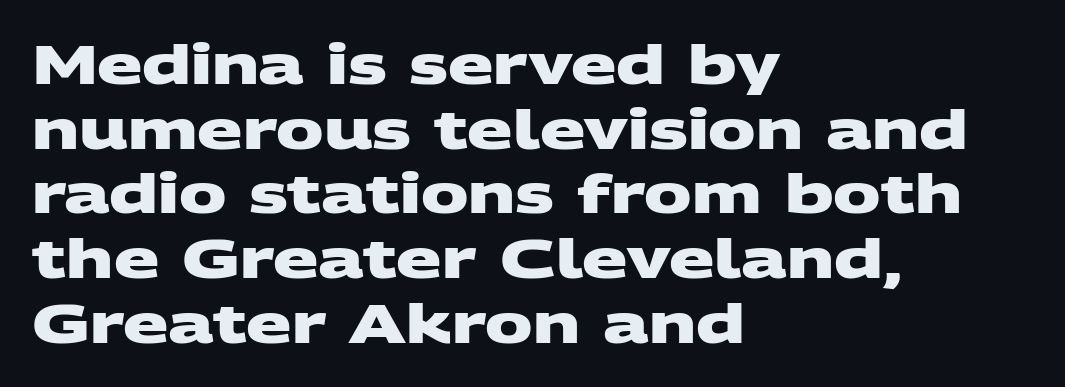
Words float on clear page, feet unadorned. Short note: letters normally spaced. Note: no serifs on the glyphs. The rendering anchors every line to the left-hand side. Note the varied advance widths — an 'i' is clearly narrower than an 'm'. Plenty of ink on the page — the face is bold.
